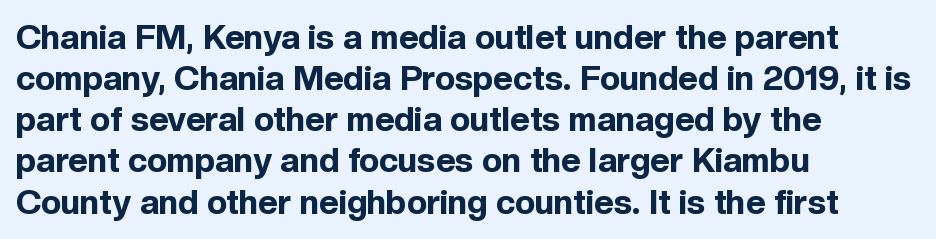
The image shows 34 px bold sans-serif type, upright; set left-aligned, line spacing 1.21x, normal letter spacing, not underlined; a medium x-height.
